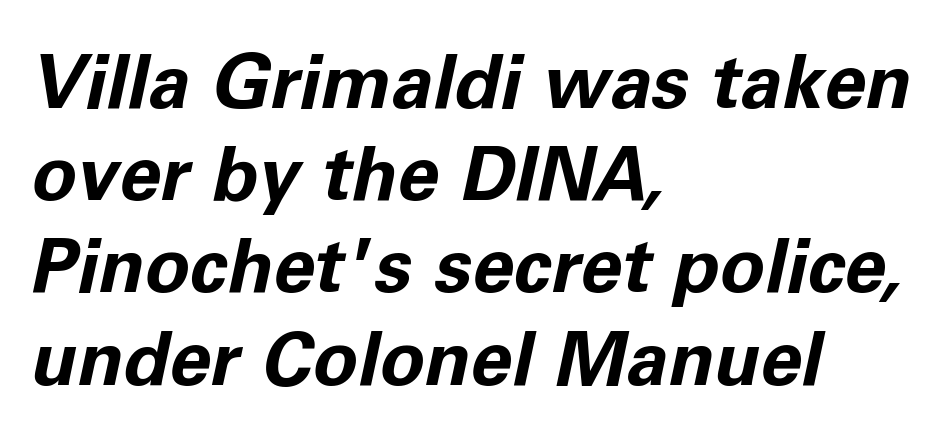
Look at the tracking — it's just the regular setting, nothing added. Any mark beneath the type? The region is blank. The letters advance in unequal steps, a hallmark of proportional type. There's an unmistakable incline to the writing here. Notice how the passage keeps a crisp vertical edge on the left only. What weight is shown? A full bold with thick strokes.
